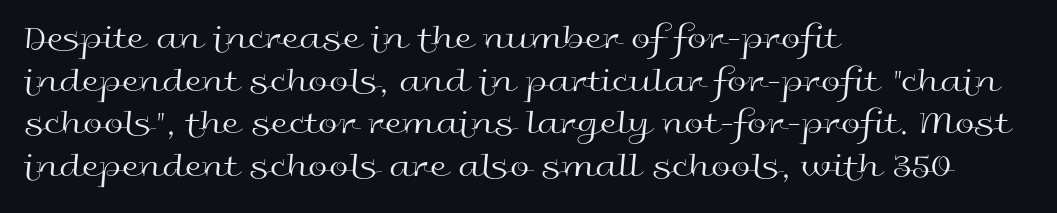
Q: Is the text bold? A: No.
Q: Is the text italic (slanted)? A: No, it is upright.
Q: Is the typeface a serif or a sans-serif typeface? A: Sans-serif.
Q: Is the text underlined? A: No.
Q: How is the paragraph aligned? A: Left-aligned.
Q: Is the spacing between letters normal or unusually wide? A: Normal.
Q: Width (condensed, normal, or wide)? A: Wide.
Q: x-height? A: Medium.
Q: Monospaced? A: No.
